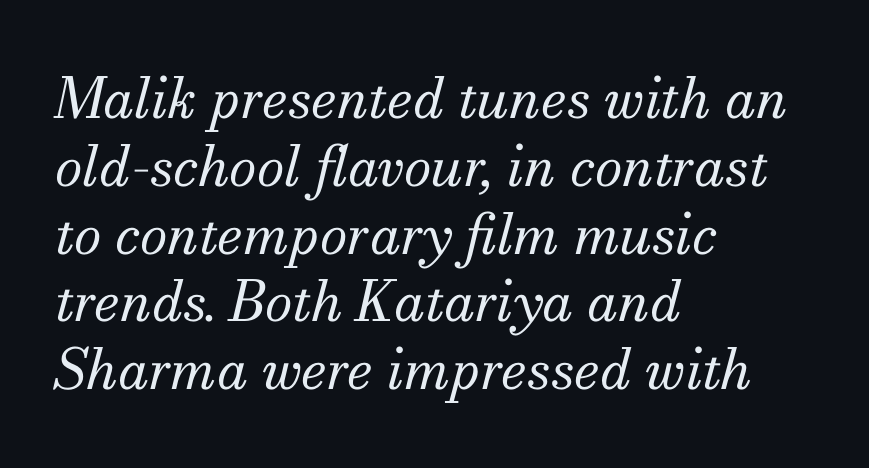
Q: Is the text bold? A: No.
Q: Is the text italic (slanted)? A: Yes, it leans right by about 13 degrees.
Q: Is the typeface a serif or a sans-serif typeface? A: Serif.
Q: Is the text underlined? A: No.
Q: How is the paragraph aligned? A: Left-aligned.
Q: Is the spacing between letters normal or unusually wide? A: Normal.
Q: Width (condensed, normal, or wide)? A: Normal.
Q: Stroke contrast? A: Medium.
Q: x-height? A: Small.
Q: Monospaced? A: No.
